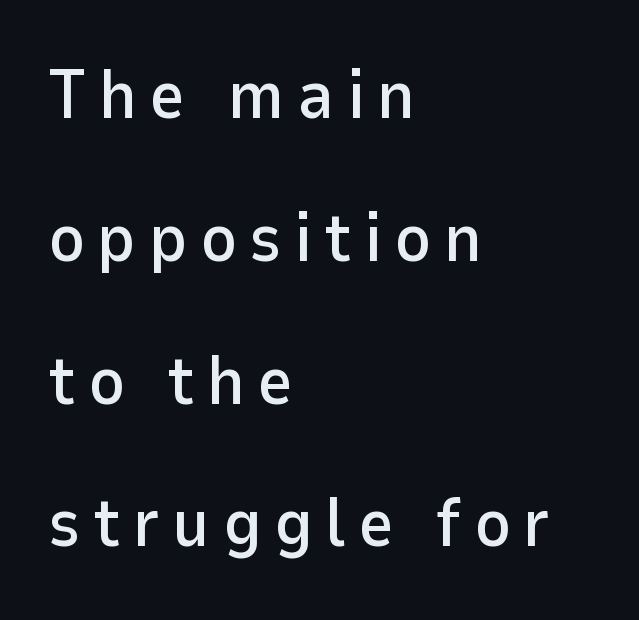
Q: Is the text italic (slanted)? A: No, it is upright.
Q: Is the typeface a serif or a sans-serif typeface? A: Sans-serif.
Q: Is the text underlined? A: No.
Q: How is the paragraph aligned? A: Left-aligned.
Q: Is the spacing between lines tight, normal or loose? A: Loose.
Q: Width (condensed, normal, or wide)? A: Normal.
Q: Stroke contrast? A: Low.
Q: x-height? A: Medium.
Q: Monospaced? A: No.
